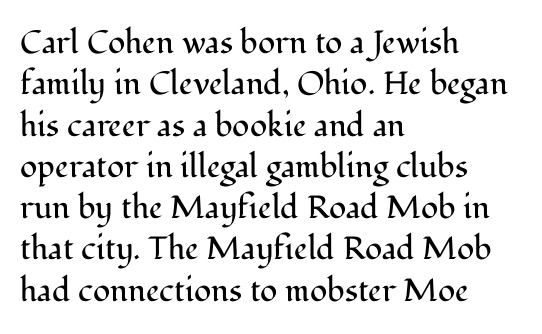
{"serif": "yes", "italic": "no", "bold": "no", "weight": "regular", "width": "normal", "stroke_contrast": "medium", "x_height": "medium", "monospaced": "no", "underline": "no", "align": "left", "line_spacing": "normal", "line_spacing_ratio": 1.29, "letter_spacing": "normal", "letter_spacing_em": 0.0, "glyph_px": 32}
